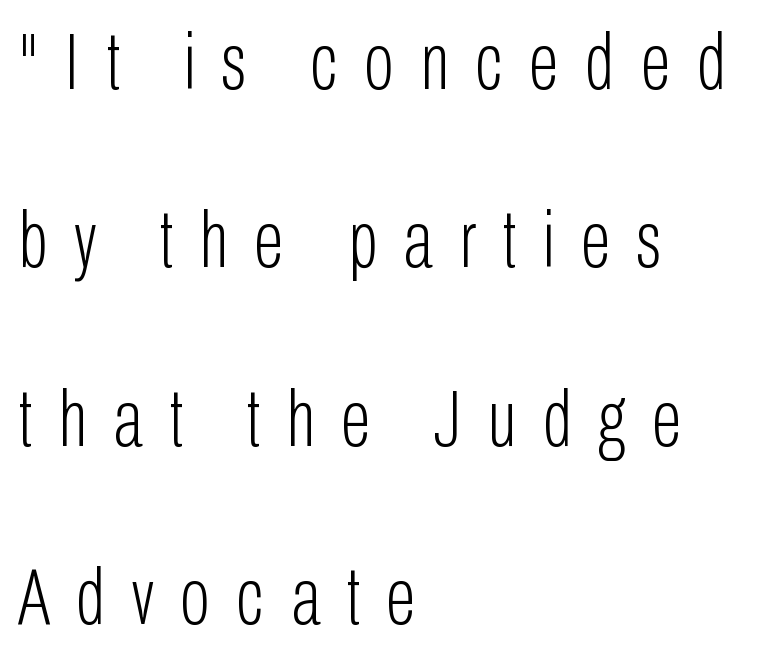
Heaviness? Minimal to ordinary, like unemphasized prose. The letters advance in unequal steps, a hallmark of proportional type. What kind of face is this? One without serifs — a sans. Do the letters lean? They stand straight. Honestly, there is no underline to notice here at all. Which margin do the lines hug? The left one — the right edge is uneven.
